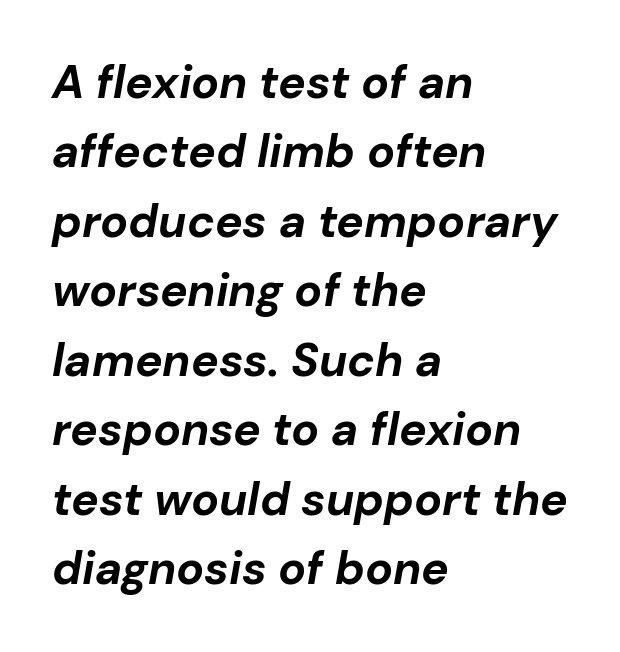
The image shows 46 px bold type, italic (leaning right); set left-aligned, normal line spacing (1.51x), normal letter spacing, not underlined; low stroke contrast and a medium x-height.
